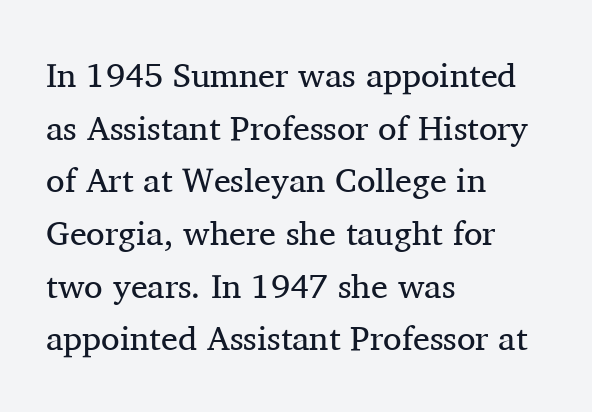
Q: Is the text bold? A: No.
Q: Is the text italic (slanted)? A: No, it is upright.
Q: Is the typeface a serif or a sans-serif typeface? A: Serif.
Q: Is the text underlined? A: No.
Q: How is the paragraph aligned? A: Left-aligned.
Q: Is the spacing between letters normal or unusually wide? A: Normal.
Q: Is the spacing between lines tight, normal or loose? A: Normal.
Q: Width (condensed, normal, or wide)? A: Normal.
Q: Stroke contrast? A: Medium.
Q: x-height? A: Medium.
Q: Monospaced? A: No.
